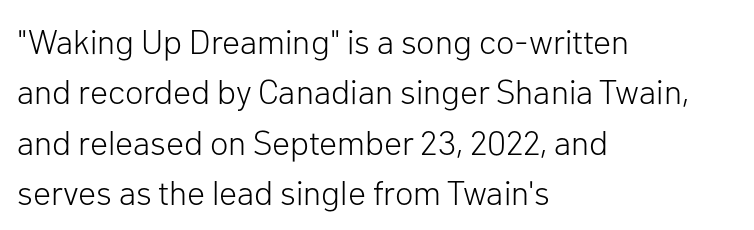
Q: Is the text bold? A: No.
Q: Is the text italic (slanted)? A: No, it is upright.
Q: Is the typeface a serif or a sans-serif typeface? A: Sans-serif.
Q: Is the text underlined? A: No.
Q: How is the paragraph aligned? A: Left-aligned.
Q: Is the spacing between letters normal or unusually wide? A: Normal.
Q: Is the spacing between lines tight, normal or loose? A: Normal.
Q: Width (condensed, normal, or wide)? A: Normal.
Q: Stroke contrast? A: Low.
Q: x-height? A: Medium.
Q: Monospaced? A: No.
